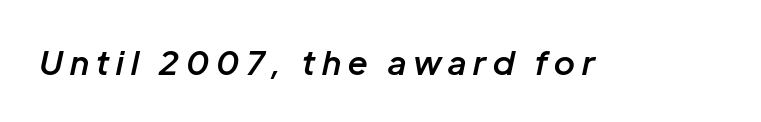
The image shows 33 px semibold type, italic (leaning right); set unusually wide letter spacing (+0.22 em), not underlined; low stroke contrast and a medium x-height.
